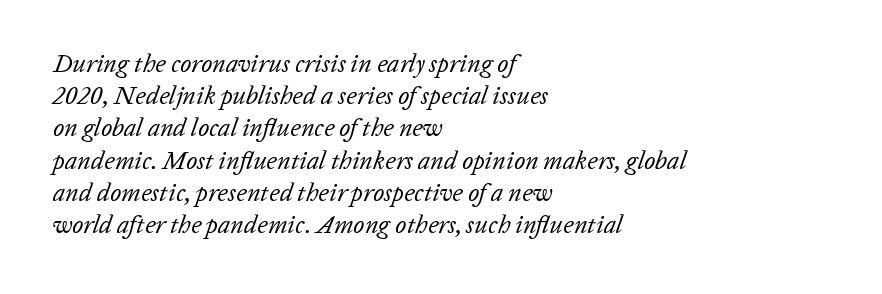
The image shows 25 px text type, italic (leaning right); set left-aligned, normal line spacing (1.29x), normal letter spacing, not underlined.
